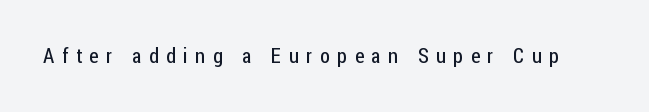
The face used here is rendered with a markedly widened letterfit. The face looks like a standard text weight, possibly lighter. Plain, unruled lines of type. Designer's note — italics off, roman on.
